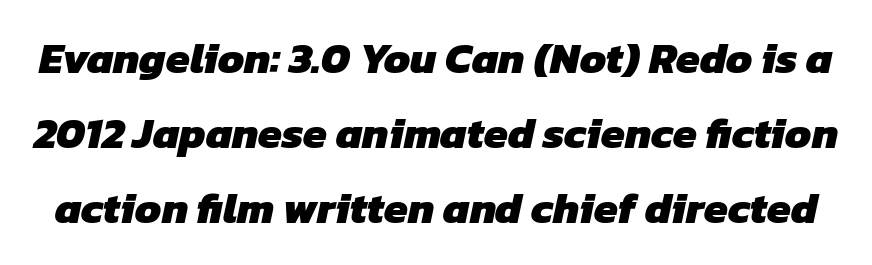
Nobody touched the tracking dial on this one. Decoration check: the copy has no underline. Is this a fixed-width face? No — the glyphs have proportional, varying widths. Stroke terminals: plain, sans-serif. Summary of weight: heavy, a full bold.
